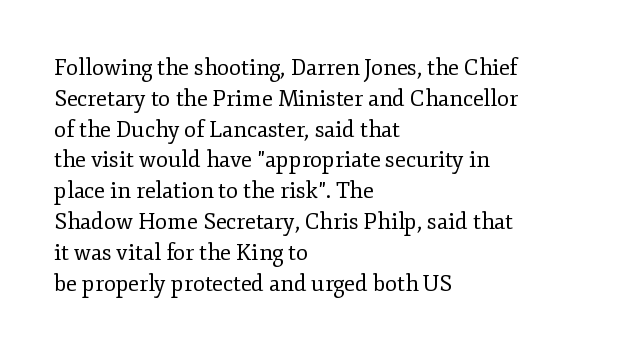
Q: Is the text bold? A: No.
Q: Is the text italic (slanted)? A: No, it is upright.
Q: Is the text underlined? A: No.
Q: How is the paragraph aligned? A: Left-aligned.
Q: Is the spacing between letters normal or unusually wide? A: Normal.
Q: Is the spacing between lines tight, normal or loose? A: Normal.
